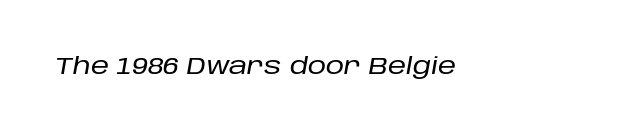
{"italic": "yes", "lean": "right", "slant_degrees": 10, "underline": "no", "letter_spacing": "normal", "letter_spacing_em": 0.0, "glyph_px": 23}
